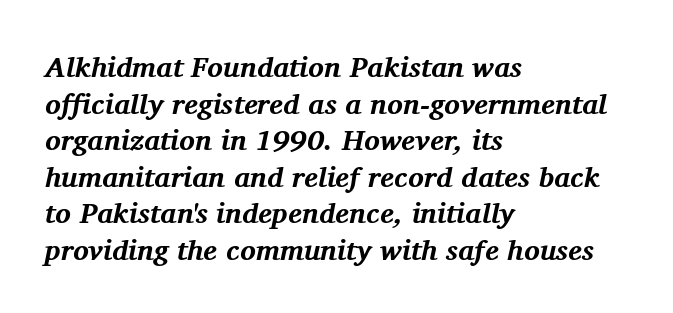
{"serif": "yes", "italic": "yes", "lean": "right", "slant_degrees": 11, "bold": "yes", "weight": "bold", "width": "normal", "stroke_contrast": "medium", "x_height": "medium", "monospaced": "no", "underline": "no", "align": "left", "line_spacing": "normal", "line_spacing_ratio": 1.26, "letter_spacing": "normal", "letter_spacing_em": 0.0, "glyph_px": 29}
